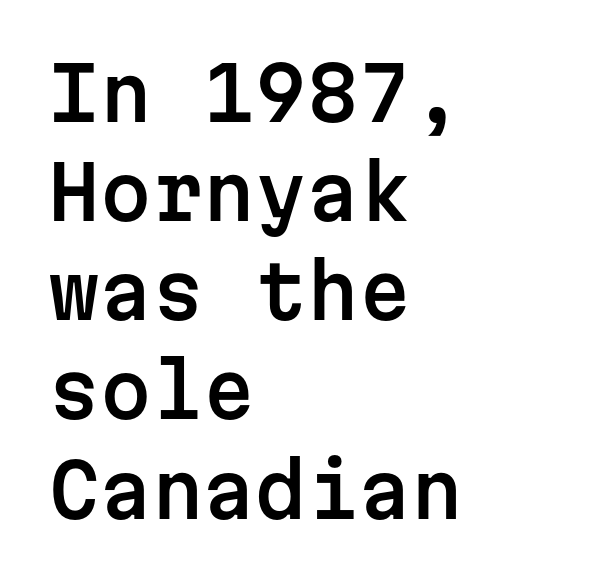
Q: Is the text italic (slanted)? A: No, it is upright.
Q: Is the typeface a serif or a sans-serif typeface? A: Sans-serif.
Q: Is the text underlined? A: No.
Q: How is the paragraph aligned? A: Left-aligned.
Q: Is the spacing between letters normal or unusually wide? A: Normal.
Q: Is the spacing between lines tight, normal or loose? A: Normal.
Q: Width (condensed, normal, or wide)? A: Normal.
Q: Stroke contrast? A: Low.
Q: x-height? A: Medium.
Q: Monospaced? A: Yes.
